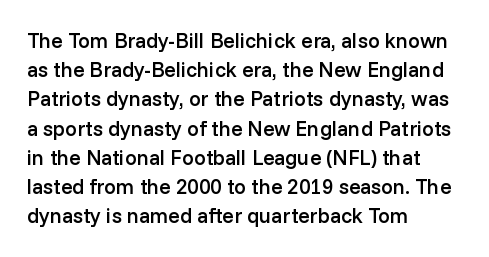
The image shows 21 px text type, upright; set left-aligned, normal line spacing (1.39x), normal letter spacing, not underlined.
